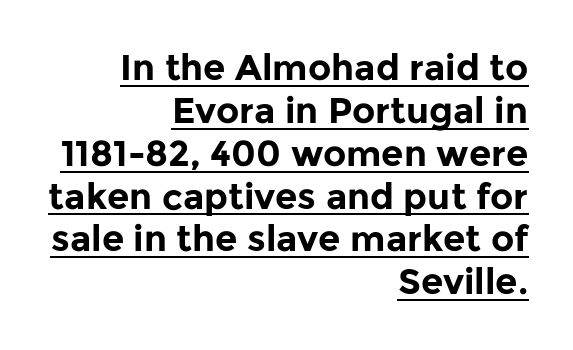
The image shows 36 px bold sans-serif type, upright; set right-aligned, line spacing 1.19x, normal letter spacing, underlined; low stroke contrast and a medium x-height.
